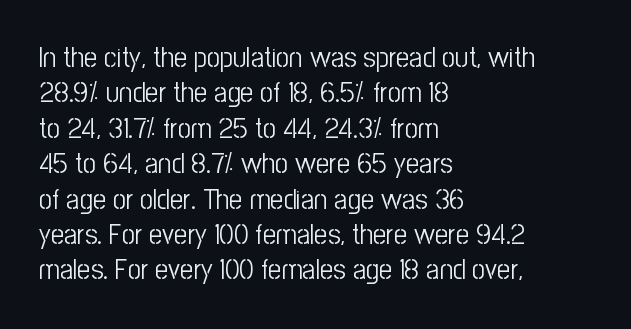
{"serif": "no", "italic": "no", "bold": "no", "weight": "light", "width": "condensed", "stroke_contrast": "low", "x_height": "medium", "monospaced": "no", "underline": "no", "align": "left", "line_spacing_ratio": 1.22, "letter_spacing": "normal", "letter_spacing_em": 0.0, "glyph_px": 29}
